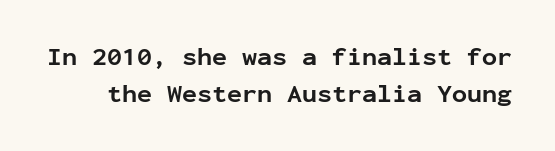
Q: Is the text bold? A: Yes.
Q: Is the text italic (slanted)? A: No, it is upright.
Q: Is the text underlined? A: No.
Q: Is the spacing between letters normal or unusually wide? A: Normal.
Q: Is the spacing between lines tight, normal or loose? A: Normal.
